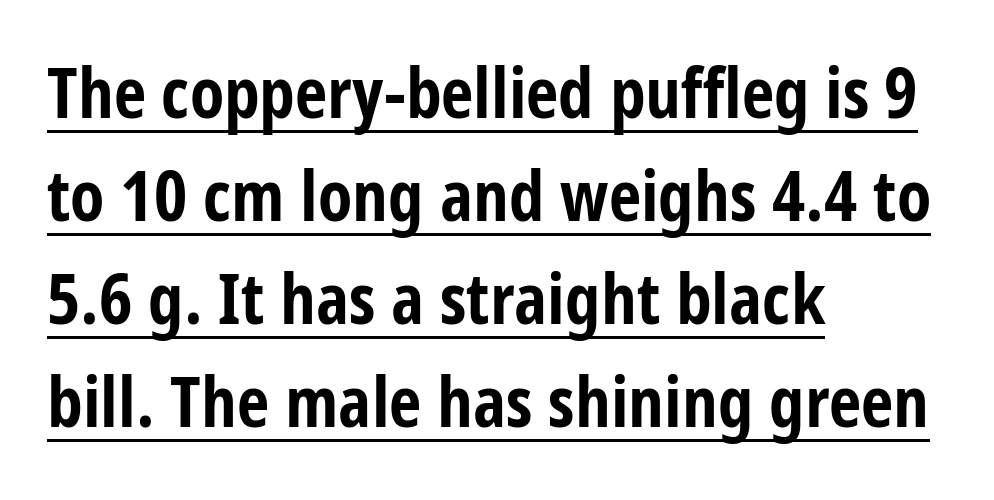
Q: Is the text bold? A: Yes.
Q: Is the text italic (slanted)? A: No, it is upright.
Q: Is the typeface a serif or a sans-serif typeface? A: Sans-serif.
Q: Is the text underlined? A: Yes.
Q: How is the paragraph aligned? A: Left-aligned.
Q: Is the spacing between letters normal or unusually wide? A: Normal.
Q: Is the spacing between lines tight, normal or loose? A: Normal.
Q: Width (condensed, normal, or wide)? A: Condensed.
Q: Stroke contrast? A: Low.
Q: x-height? A: Large.
Q: Monospaced? A: No.
